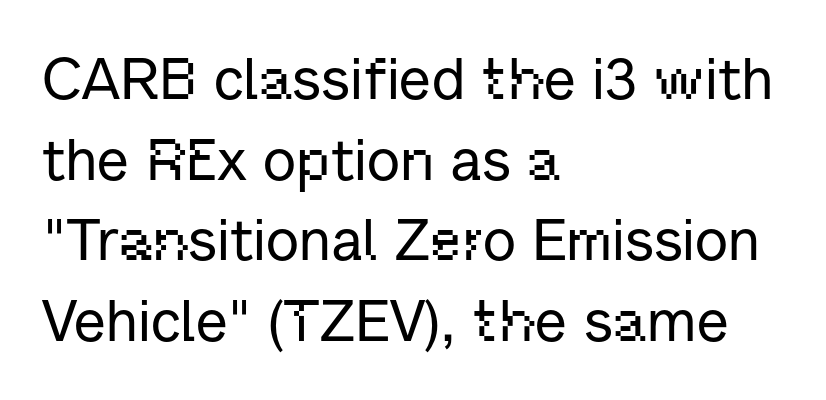
Note: no serifs on the glyphs. The compositor pushed each line to the left boundary. Is there any slant? The stems are plumb. Letter spacing: default. Varying glyph widths throughout — classic text-font behaviour. The string is rendered with underlining switched off.
